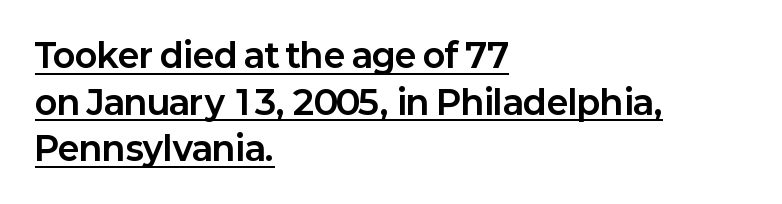
Q: Is the text bold? A: Yes.
Q: Is the text italic (slanted)? A: No, it is upright.
Q: Is the typeface a serif or a sans-serif typeface? A: Sans-serif.
Q: Is the text underlined? A: Yes.
Q: How is the paragraph aligned? A: Left-aligned.
Q: Is the spacing between letters normal or unusually wide? A: Normal.
Q: Is the spacing between lines tight, normal or loose? A: Normal.
Q: Width (condensed, normal, or wide)? A: Normal.
Q: Stroke contrast? A: Low.
Q: x-height? A: Medium.
Q: Monospaced? A: No.
